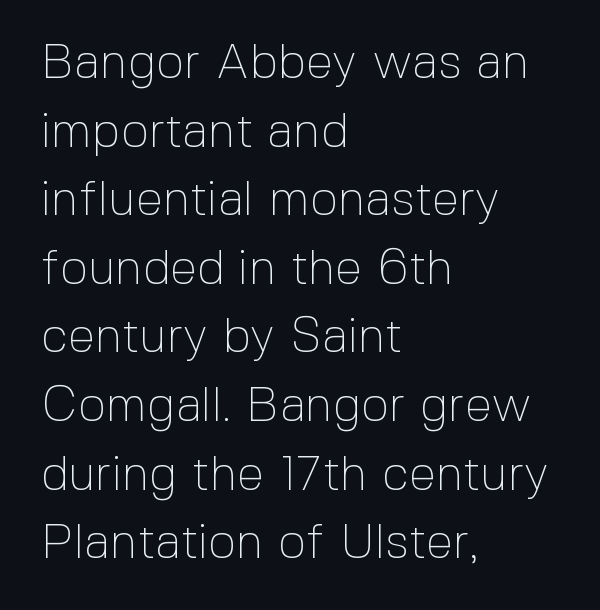
{"serif": "no", "italic": "no", "bold": "no", "weight": "thin", "width": "normal", "x_height": "medium", "monospaced": "no", "underline": "no", "align": "left", "line_spacing": "normal", "line_spacing_ratio": 1.4, "letter_spacing": "normal", "letter_spacing_em": 0.0, "glyph_px": 49}
